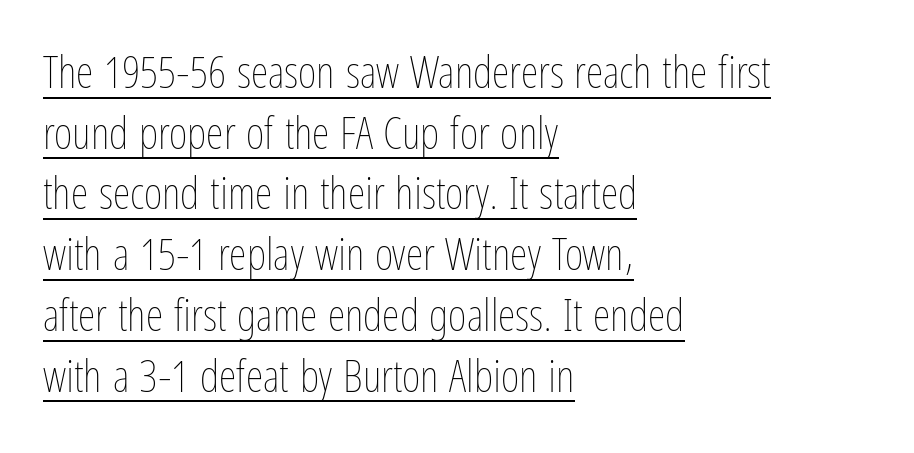
Q: Is the text bold? A: No.
Q: Is the text italic (slanted)? A: No, it is upright.
Q: Is the text underlined? A: Yes.
Q: How is the paragraph aligned? A: Left-aligned.
Q: Is the spacing between letters normal or unusually wide? A: Normal.
Q: Is the spacing between lines tight, normal or loose? A: Normal.
Q: Width (condensed, normal, or wide)? A: Condensed.
Q: Stroke contrast? A: Low.
Q: x-height? A: Medium.
Q: Monospaced? A: No.
